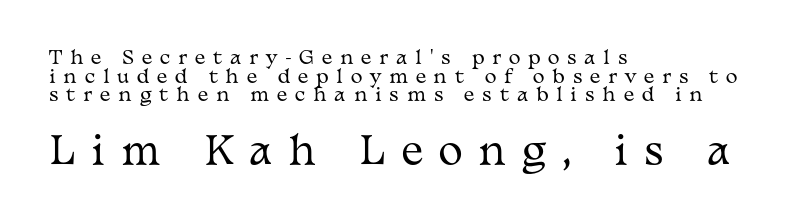
{"serif": "yes", "italic": "no", "bold": "no", "weight": "regular", "width": "wide", "stroke_contrast": "medium", "x_height": "medium", "monospaced": "no", "underline": "no", "align": "left", "line_spacing": "tight", "line_spacing_ratio": 1.03, "letter_spacing": "wide", "letter_spacing_em": 0.43, "larger_block": "second", "size_ratio": 2.06, "glyph_px": 37}
